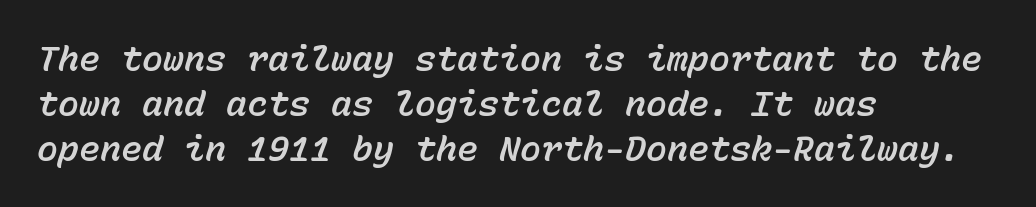
The leading is moderate, giving the passage an even texture. A typesetter would call this zero additional tracking. Every character here occupies the same horizontal width, giving the sample a typewriter-like rhythm. The baseline area is clear. Every row of glyphs begins at an identical x-position on the left.
